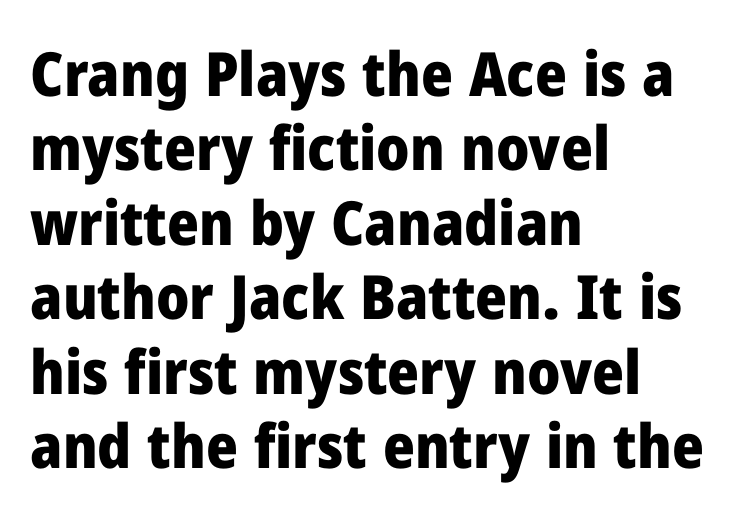
The image shows 61 px heavy sans-serif type, upright; set left-aligned, line spacing 1.22x, normal letter spacing, not underlined; low stroke contrast and a medium x-height.
